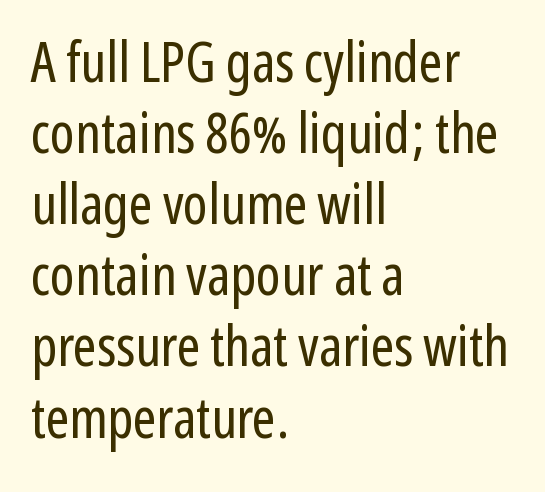
Q: Is the text bold? A: No.
Q: Is the text italic (slanted)? A: No, it is upright.
Q: Is the typeface a serif or a sans-serif typeface? A: Sans-serif.
Q: Is the text underlined? A: No.
Q: How is the paragraph aligned? A: Left-aligned.
Q: Is the spacing between letters normal or unusually wide? A: Normal.
Q: Is the spacing between lines tight, normal or loose? A: Normal.
Q: Width (condensed, normal, or wide)? A: Condensed.
Q: Stroke contrast? A: Low.
Q: x-height? A: Medium.
Q: Monospaced? A: No.
